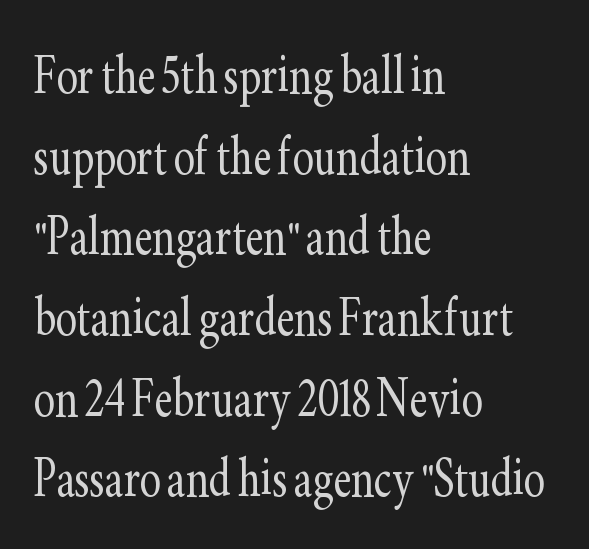
Tracking here is standard; glyphs follow each other at the usual distance. I'd call this a serif setting — the letters wear small feet. The string is rendered with underlining switched off. In CSS terms this would be text-align: left. Do the characters align in a grid? No, the font is proportional.
